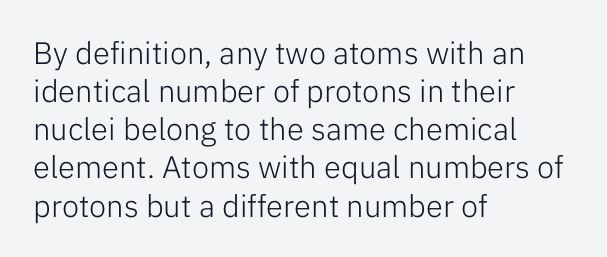
{"serif": "no", "italic": "no", "bold": "no", "weight": "light", "width": "normal", "stroke_contrast": "low", "x_height": "medium", "monospaced": "no", "underline": "no", "align": "left", "line_spacing_ratio": 1.23, "letter_spacing": "normal", "letter_spacing_em": 0.0, "glyph_px": 31}
